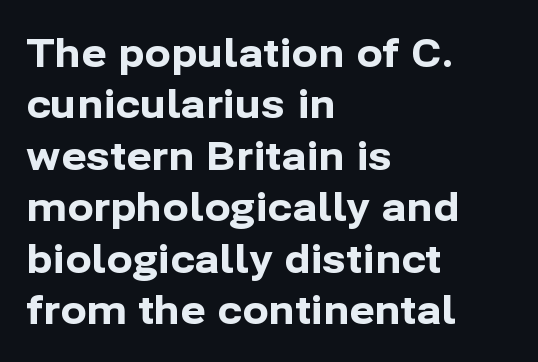
{"serif": "no", "italic": "no", "bold": "yes", "weight": "bold", "width": "normal", "stroke_contrast": "low", "x_height": "medium", "monospaced": "no", "underline": "no", "align": "left", "line_spacing": "normal", "line_spacing_ratio": 1.32, "letter_spacing": "normal", "letter_spacing_em": 0.0, "glyph_px": 39}
